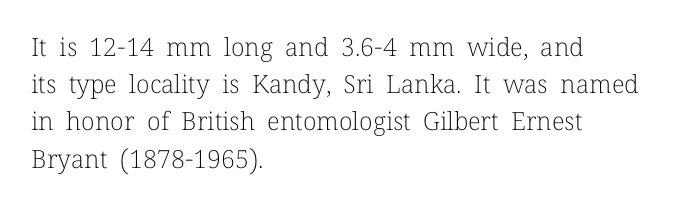
Each new line begins a customary step beneath the previous one. In CSS terms this would be text-align: left. Every character sits straight up, as roman type does. Inter-character spacing is left at the font's built-in metrics.
